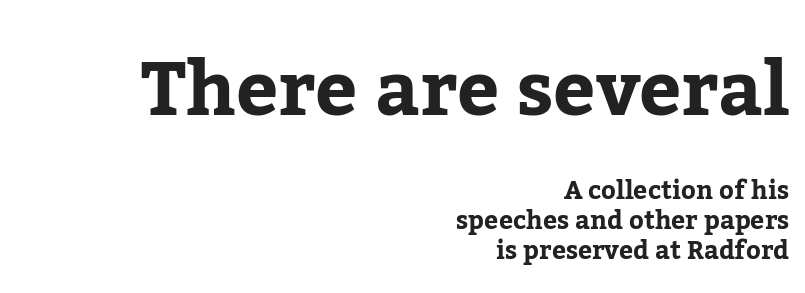
Q: Is the text italic (slanted)? A: No, it is upright.
Q: Is the typeface a serif or a sans-serif typeface? A: Serif.
Q: Is the text underlined? A: No.
Q: How is the paragraph aligned? A: Right-aligned.
Q: Is the spacing between letters normal or unusually wide? A: Normal.
Q: Which block of text is set in a larger size, the first (top) or the second (bottom)? A: The first (top) one.
Q: Width (condensed, normal, or wide)? A: Normal.
Q: Stroke contrast? A: Low.
Q: x-height? A: Medium.
Q: Monospaced? A: No.
